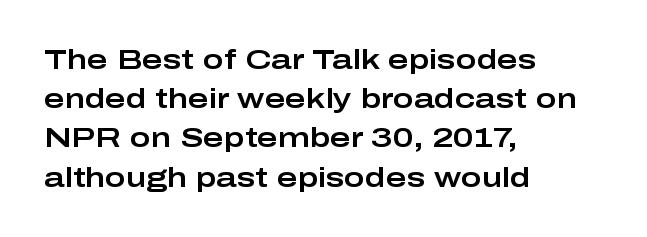
The image shows 28 px wide sans-serif type, upright; set left-aligned, normal line spacing (1.4x), normal letter spacing, not underlined; low stroke contrast and a medium x-height.
